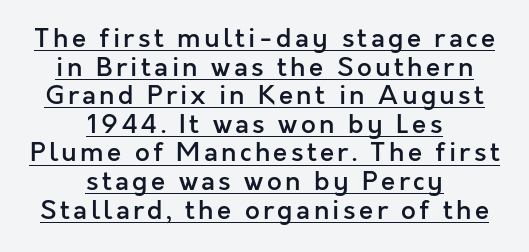
The image shows 26 px text type, upright; set centered, tight line spacing (1.1x), underlined.
